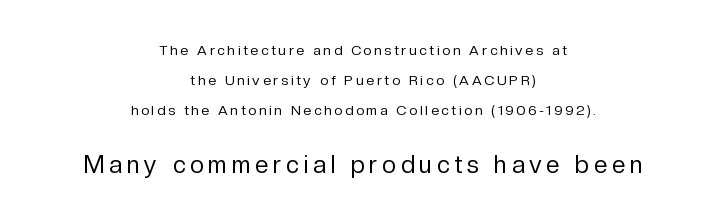
Is there any slant? The stems are plumb. Top chunk: small. Bottom chunk: large. Airy leading. The string is rendered with underlining switched off. Does the copy run flush right? No — it is centered line by line.
